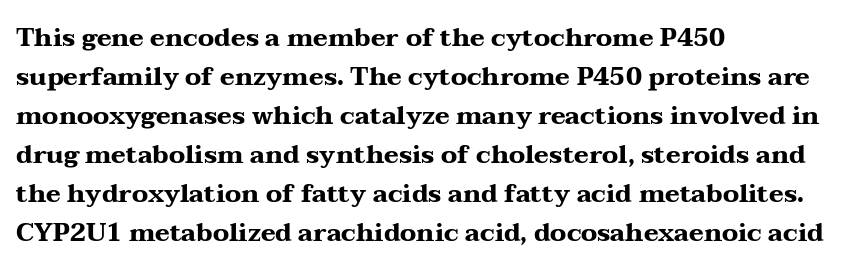
{"italic": "no", "bold": "yes", "underline": "no", "align": "left", "line_spacing": "normal", "line_spacing_ratio": 1.56, "letter_spacing": "normal", "letter_spacing_em": 0.0, "glyph_px": 25}
